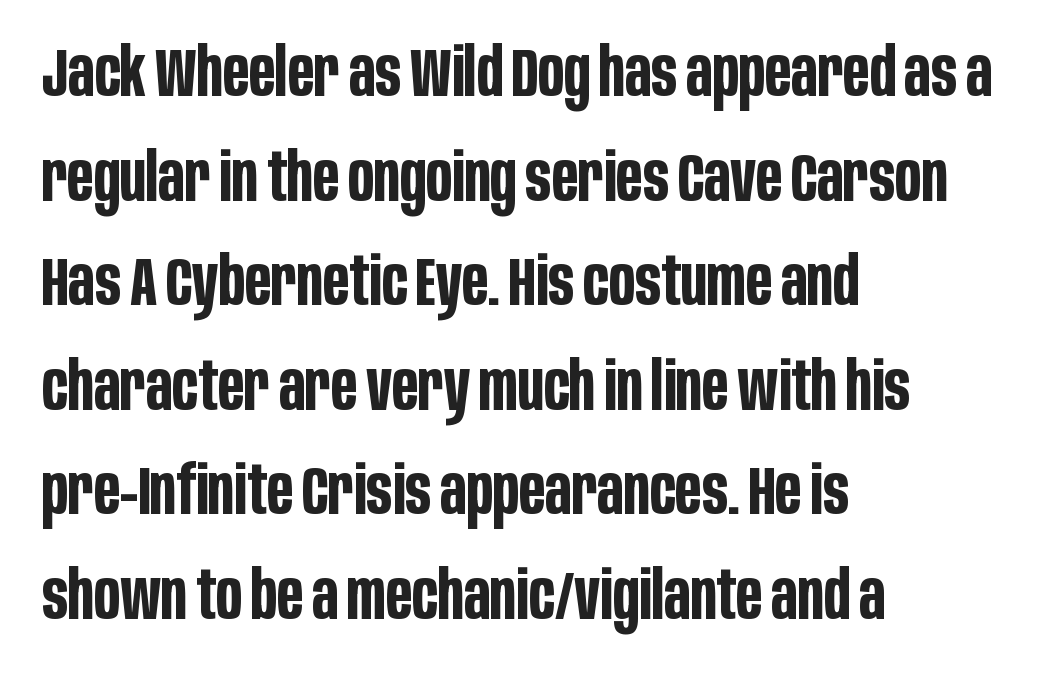
{"serif": "no", "italic": "no", "bold": "yes", "weight": "bold", "width": "condensed", "stroke_contrast": "low", "x_height": "large", "monospaced": "no", "underline": "no", "align": "left", "line_spacing": "normal", "line_spacing_ratio": 1.56, "letter_spacing": "normal", "letter_spacing_em": 0.0, "glyph_px": 67}
